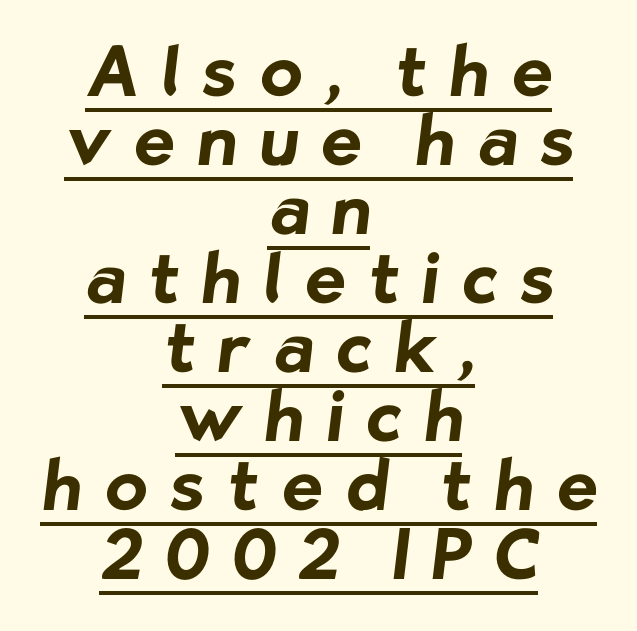
This block would grow much taller if given ordinary leading; it's compressed now. These lines have a slow, spaced-out rhythm from letter to letter. Every word sits above its own underline. The characters display no serif detailing; their extremities are plain.
